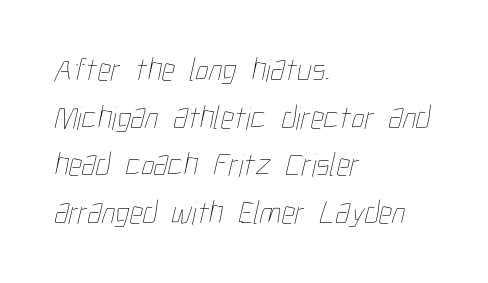
Q: Is the text bold? A: No.
Q: Is the text underlined? A: No.
Q: How is the paragraph aligned? A: Left-aligned.
Q: Is the spacing between letters normal or unusually wide? A: Normal.
Q: Is the spacing between lines tight, normal or loose? A: Normal.
Q: Width (condensed, normal, or wide)? A: Condensed.
Q: Stroke contrast? A: Low.
Q: x-height? A: Medium.
Q: Monospaced? A: No.
